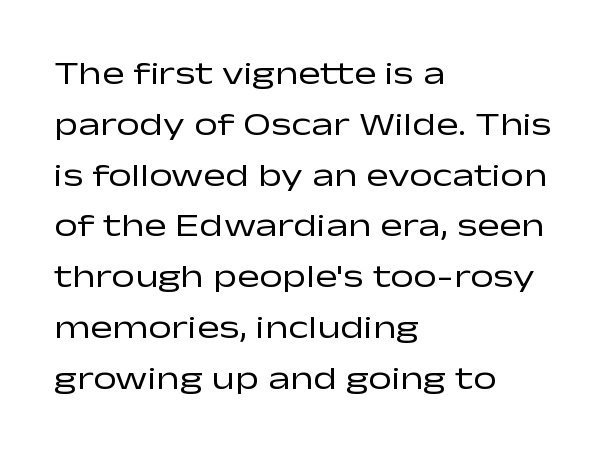
{"serif": "no", "italic": "no", "bold": "no", "weight": "regular", "width": "wide", "stroke_contrast": "low", "x_height": "medium", "monospaced": "no", "underline": "no", "align": "left", "line_spacing": "normal", "line_spacing_ratio": 1.54, "letter_spacing": "normal", "letter_spacing_em": 0.0, "glyph_px": 33}
